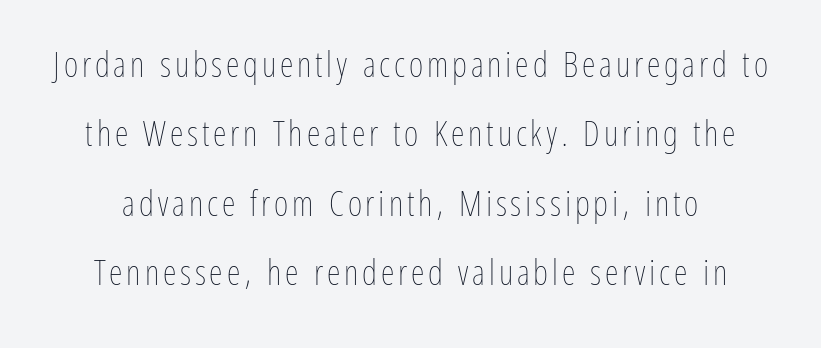
The image shows 35 px thin, condensed type, upright; set loose line spacing (1.98x), not underlined; low stroke contrast and a medium x-height.
